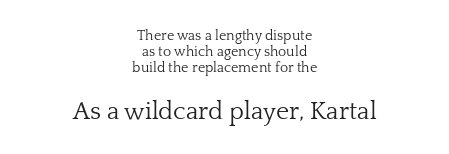
The image shows 25 px text type, upright; set centered, line spacing 1.16x, normal letter spacing, not underlined; the second (bottom) block is 1.79x larger.
